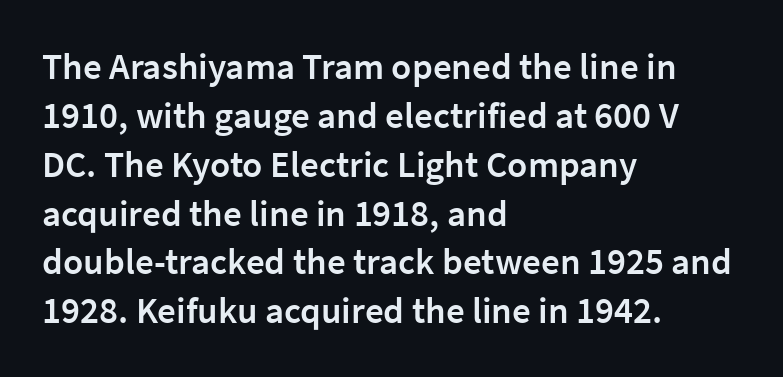
{"serif": "no", "italic": "no", "bold": "semi", "weight": "semibold", "width": "normal", "stroke_contrast": "low", "x_height": "medium", "monospaced": "no", "underline": "no", "align": "left", "line_spacing": "normal", "line_spacing_ratio": 1.32, "letter_spacing": "normal", "letter_spacing_em": 0.0, "glyph_px": 37}
